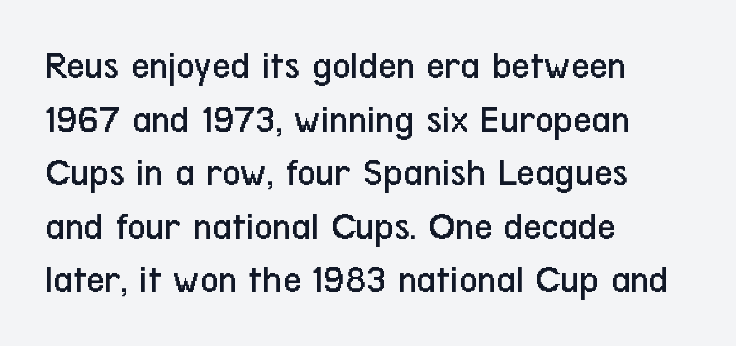
The image shows 40 px regular-weight, condensed sans-serif type, upright; set left-aligned, normal line spacing (1.34x), normal letter spacing, not underlined; low stroke contrast and a medium x-height.
